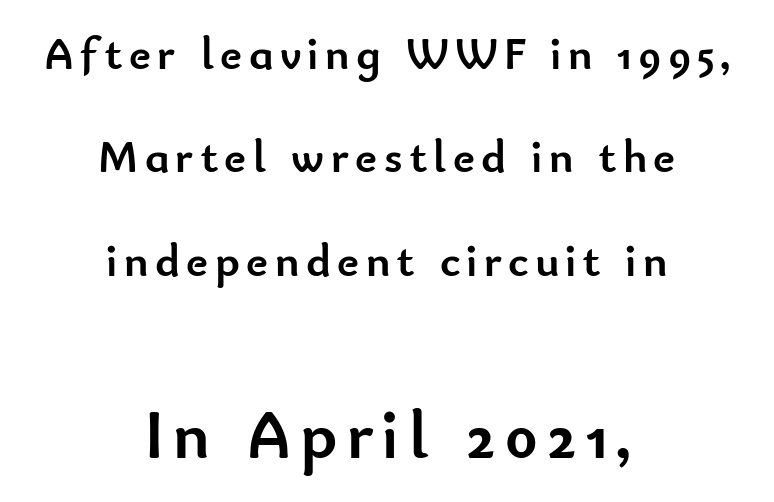
Q: Is the text bold? A: Yes.
Q: Is the text italic (slanted)? A: No, it is upright.
Q: Is the typeface a serif or a sans-serif typeface? A: Sans-serif.
Q: Is the text underlined? A: No.
Q: How is the paragraph aligned? A: Centered.
Q: Is the spacing between lines tight, normal or loose? A: Loose.
Q: Which block of text is set in a larger size, the first (top) or the second (bottom)? A: The second (bottom) one.
Q: Width (condensed, normal, or wide)? A: Normal.
Q: Stroke contrast? A: Low.
Q: x-height? A: Small.
Q: Monospaced? A: No.
